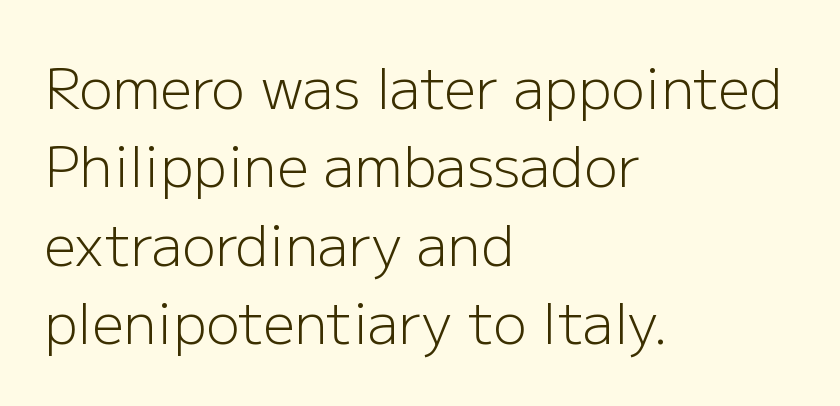
The image shows 56 px light sans-serif type, upright; set left-aligned, normal line spacing (1.4x), normal letter spacing, not underlined; low stroke contrast and a medium x-height.
